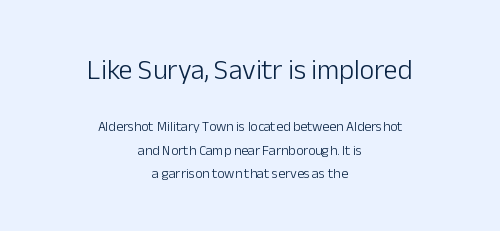
Type without underlining. Unbolded letterforms with no extra heft. Do the characters align in a grid? No, the font is proportional. In terms of letterspacing, this is plain default setting.
